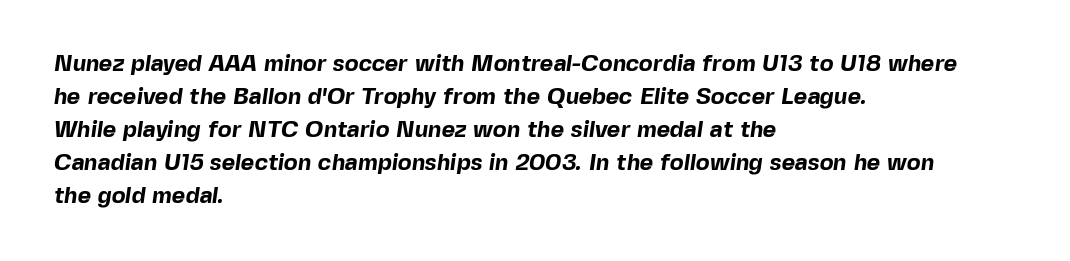
Check the space under the baseline: it is left empty. These lines carry a lot of weight — the face is fully bold. Compared with a centered layout, this one pins lines to the left instead. The horizontal fit of the characters is conventional and even. Interline gaps are of average width in this sample.
